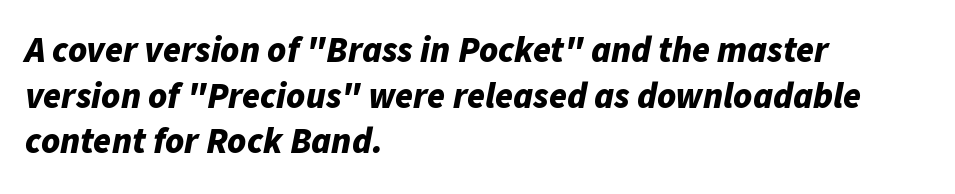
The image shows 36 px bold type, italic (leaning right); set left-aligned, normal line spacing (1.27x), normal letter spacing, not underlined; low stroke contrast and a medium x-height.
